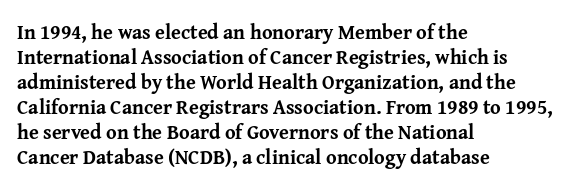
The image shows 20 px bold type, upright; set left-aligned, normal line spacing (1.25x), normal letter spacing, not underlined.
